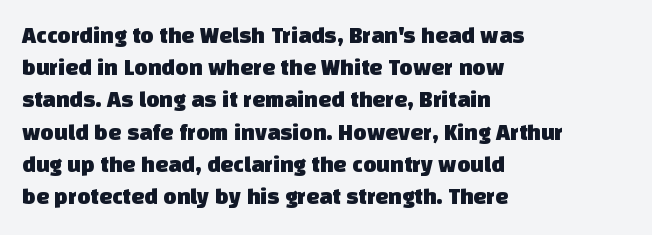
In terms of letterspacing, this is plain default setting. Unmarked baselines from the first word to the last. Every row of glyphs begins at an identical x-position on the left. A normal amount of white space separates one row of letters from the next.
